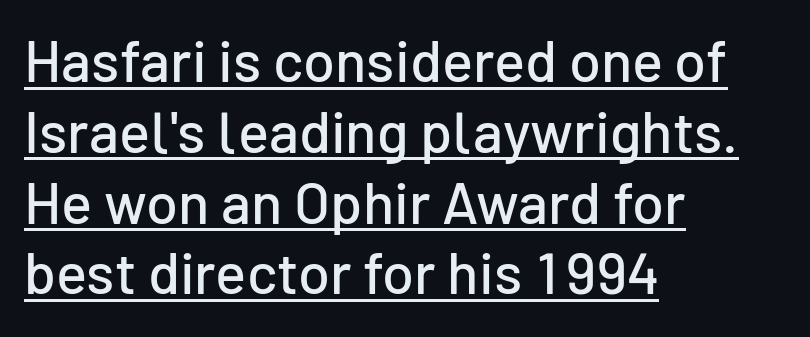
There is no visible air inserted between adjacent glyphs. Students, observe the line beneath the letters — that is underlining. Examine the stroke ends and you'll find no serifs. The compositor pushed each line to the left boundary. Designer's note — italics off, roman on.
